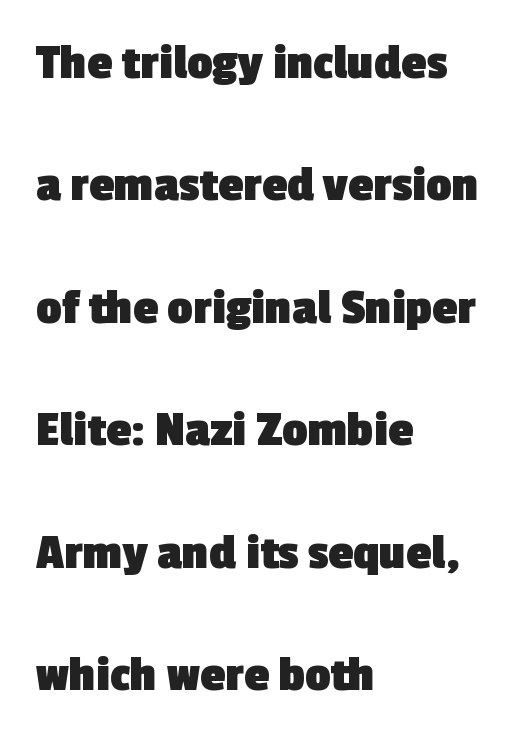
The image shows 50 px heavy sans-serif type; set left-aligned, loose line spacing (2.45x), normal letter spacing, not underlined; a medium x-height.
